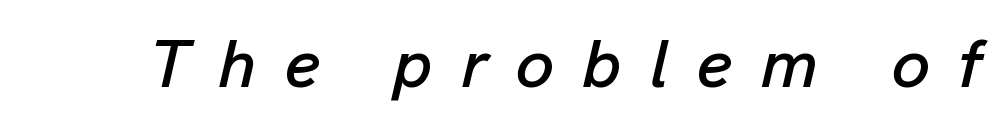
Q: Is the text italic (slanted)? A: Yes, it leans right by about 13 degrees.
Q: Is the text underlined? A: No.
Q: Is the spacing between letters normal or unusually wide? A: Unusually wide.
Q: Width (condensed, normal, or wide)? A: Normal.
Q: Stroke contrast? A: Low.
Q: x-height? A: Medium.
Q: Monospaced? A: No.
